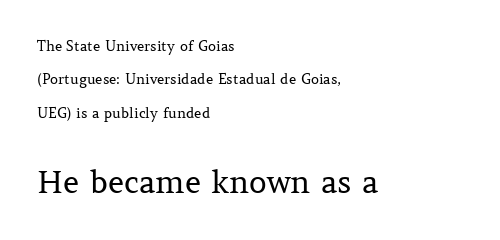
The passage shown has conventional tracking throughout. Notice how the stems are strictly vertical — no italics here. The letters advance in unequal steps, a hallmark of proportional type. Line beginnings align vertically; line endings do not.
